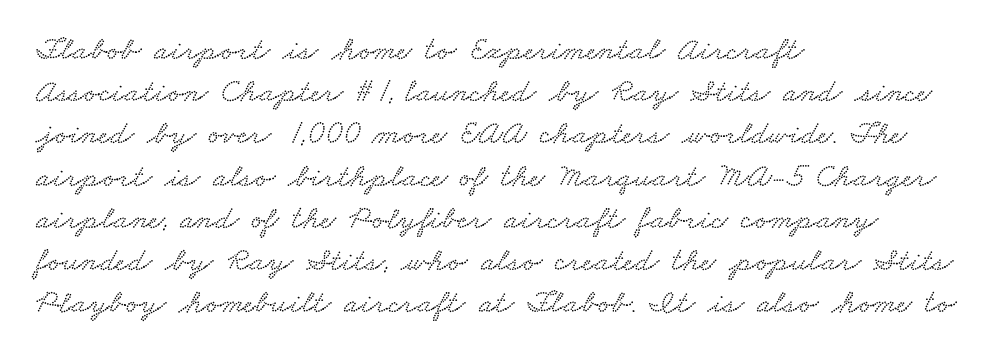
{"width": "wide", "stroke_contrast": "low", "x_height": "small", "monospaced": "no", "underline": "no", "align": "left", "line_spacing": "normal", "line_spacing_ratio": 1.28, "letter_spacing": "normal", "letter_spacing_em": 0.0, "glyph_px": 33}
